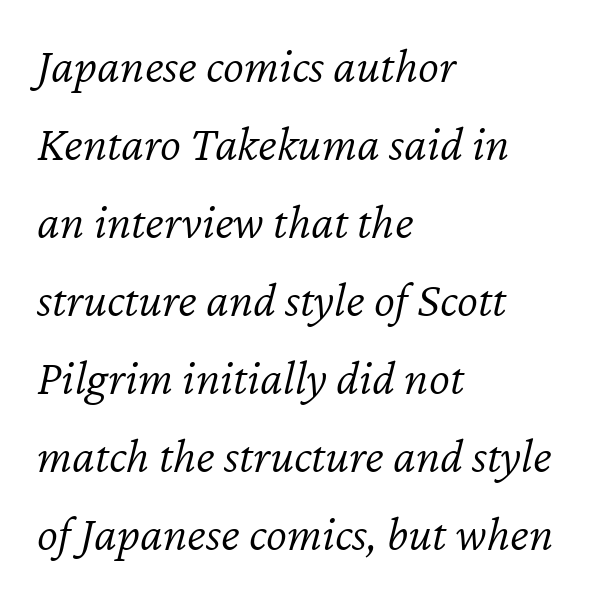
The image shows 50 px light type, italic (leaning right); set left-aligned, normal line spacing (1.56x), normal letter spacing, not underlined; low stroke contrast and a medium x-height.
